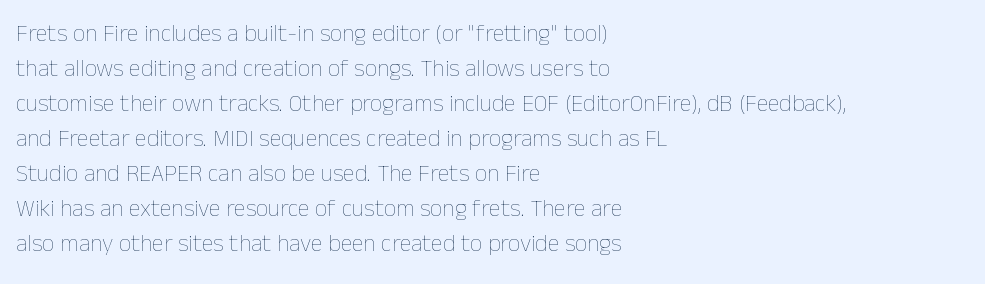
The image shows 24 px text type, upright; set left-aligned, normal line spacing (1.46x), normal letter spacing, not underlined.
